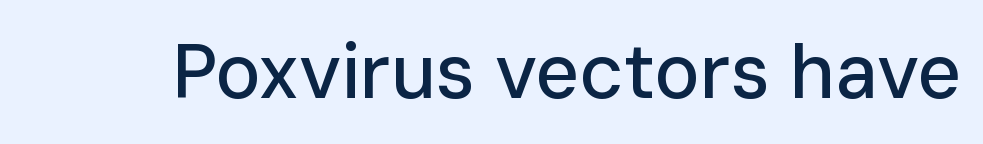
{"serif": "no", "italic": "no", "width": "normal", "stroke_contrast": "low", "x_height": "medium", "monospaced": "no", "underline": "no", "letter_spacing": "normal", "letter_spacing_em": 0.0, "glyph_px": 76}
